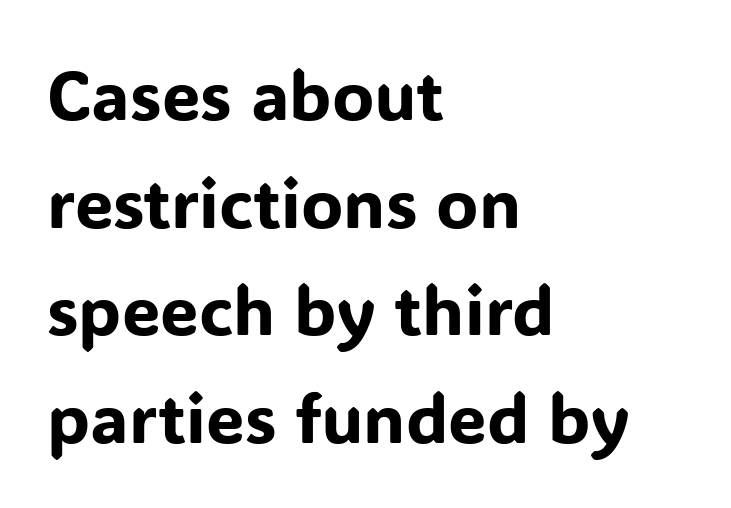
{"serif": "no", "italic": "no", "width": "normal", "stroke_contrast": "low", "x_height": "medium", "monospaced": "no", "underline": "no", "align": "left", "line_spacing": "normal", "line_spacing_ratio": 1.56, "letter_spacing": "normal", "letter_spacing_em": 0.0, "glyph_px": 69}
